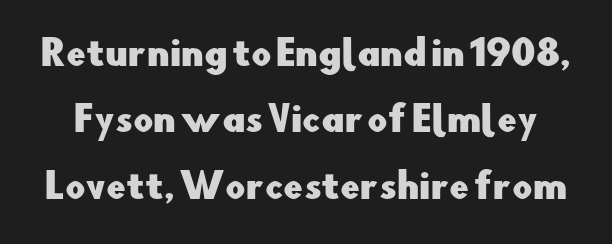
Honestly, the letter spacing is just normal — you wouldn't notice it. Rule under the text: the space is simply empty. This sample has the flowing, uneven cadence of proportional lettering. Serif or sans? Sans — the stroke terminals are bare. How would I describe the line gaps? Wide and relaxed. Does the lettering tilt? It doesn't — this is upright.
